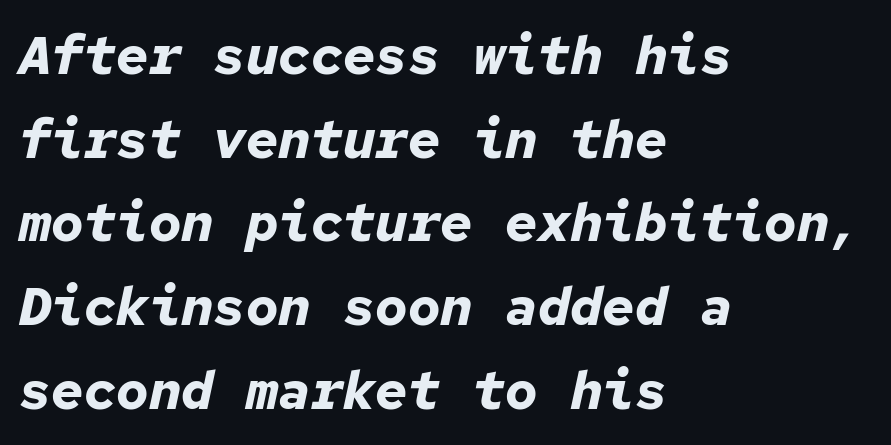
{"italic": "yes", "lean": "right", "slant_degrees": 12, "bold": "yes", "weight": "bold", "width": "normal", "stroke_contrast": "low", "x_height": "medium", "monospaced": "yes", "underline": "no", "align": "left", "line_spacing": "normal", "line_spacing_ratio": 1.55, "letter_spacing": "normal", "letter_spacing_em": 0.0, "glyph_px": 54}
